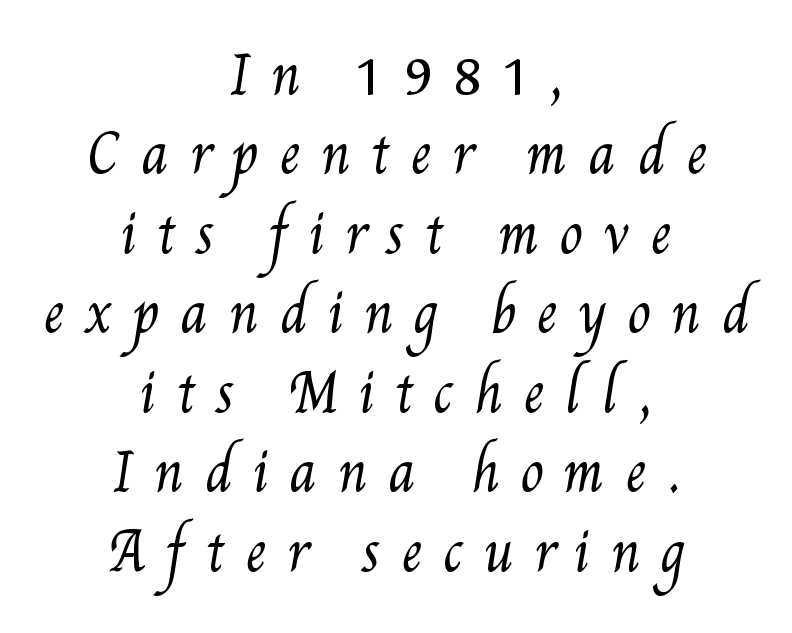
This sample has the flowing, uneven cadence of proportional lettering. Lines of text with bare space underneath. One-word summary of the alignment: center. Ink coverage per letter is moderate at most. What stands out about the letter spacing? Its width — letters are far apart. The leading is moderate, giving the passage an even texture.
